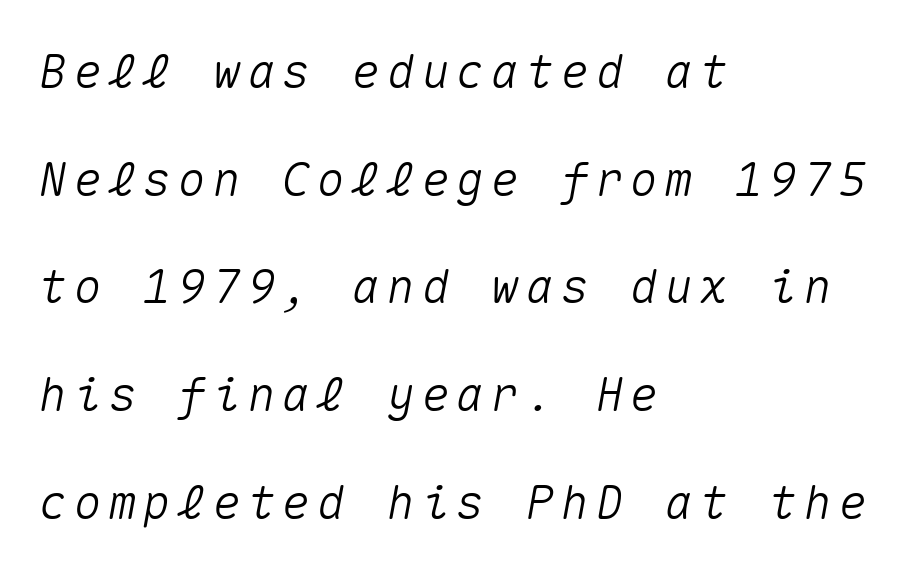
The image shows 47 px text type, italic (leaning right), monospaced; set left-aligned, loose line spacing (2.29x), not underlined; medium stroke contrast and a medium x-height.
